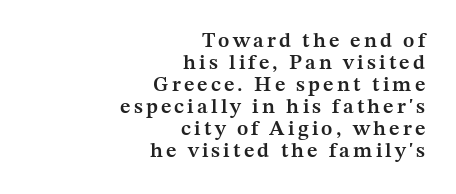
Compared with an ordinary text face, these strokes are moderately heavier — a semibold. The rag falls on the left side of this text block. Notice how descenders almost collide with the ascenders below — that's tight leading. Notice how the stems are strictly vertical — no italics here.
